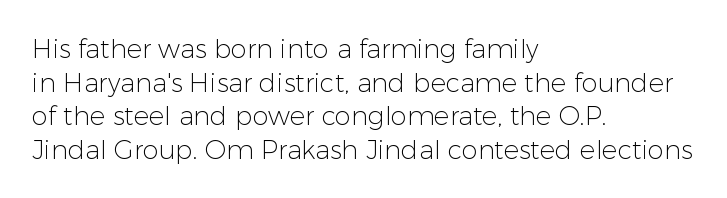
{"italic": "no", "bold": "no", "underline": "no", "align": "left", "line_spacing": "normal", "line_spacing_ratio": 1.29, "letter_spacing": "normal", "letter_spacing_em": 0.0, "glyph_px": 26}
